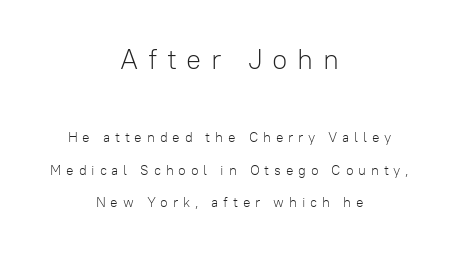
If you squint, the top block still reads clearly — it's the larger of the two. Posture: straight, roman, zero tilt. Only glyphs here, with clear space below each row. Think of a printed novel: that variable character pitch is what you see here. The gaps between neighbouring characters are conspicuously large. This is not heavy type; no bold has been used.
